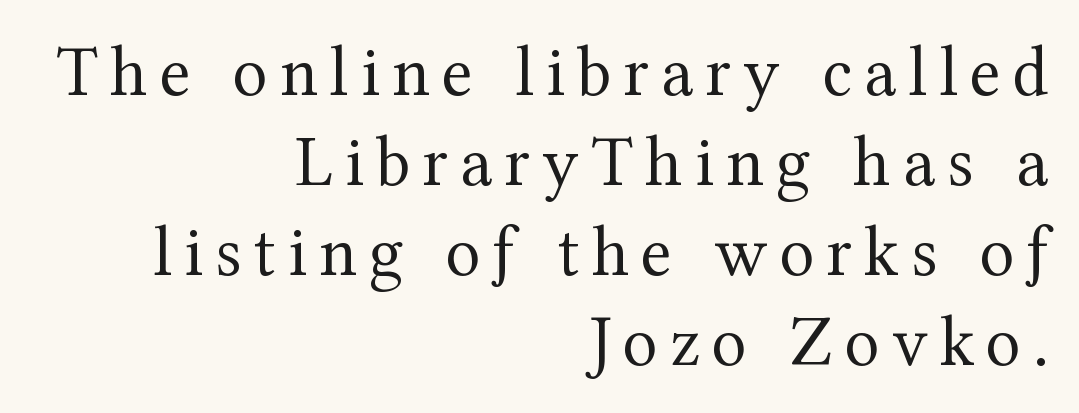
The image shows 72 px regular-weight serif type, upright; set right-aligned, normal line spacing (1.25x), not underlined; medium stroke contrast and a medium x-height.
